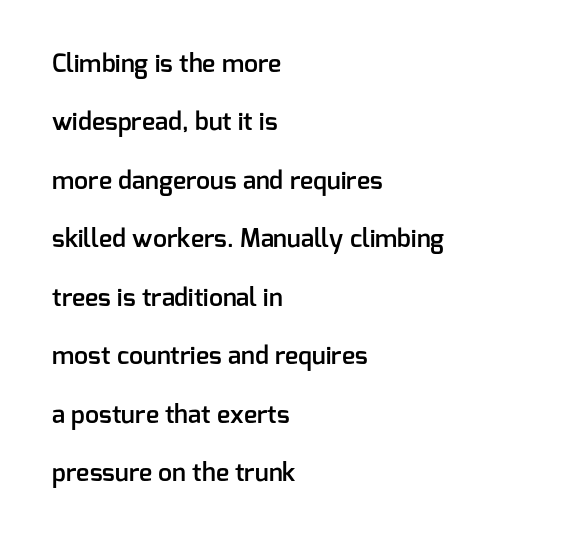
Q: Is the text bold? A: Semi-bold.
Q: Is the text italic (slanted)? A: No, it is upright.
Q: Is the text underlined? A: No.
Q: How is the paragraph aligned? A: Left-aligned.
Q: Is the spacing between letters normal or unusually wide? A: Normal.
Q: Is the spacing between lines tight, normal or loose? A: Loose.
